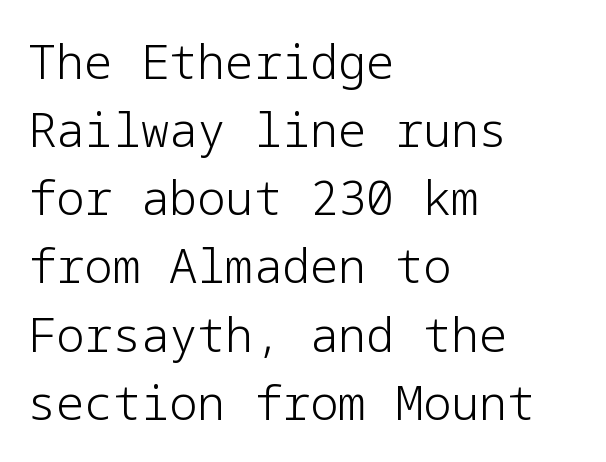
The image shows 47 px light sans-serif type, upright; set left-aligned, normal line spacing (1.45x), normal letter spacing, not underlined; low stroke contrast and a medium x-height.
